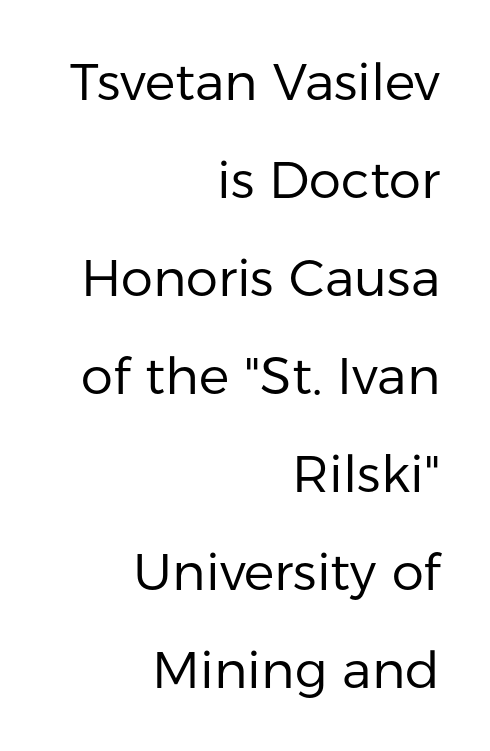
The image shows 51 px regular-weight sans-serif type, upright; set right-aligned, loose line spacing (1.92x), normal letter spacing, not underlined; low stroke contrast and a medium x-height.
